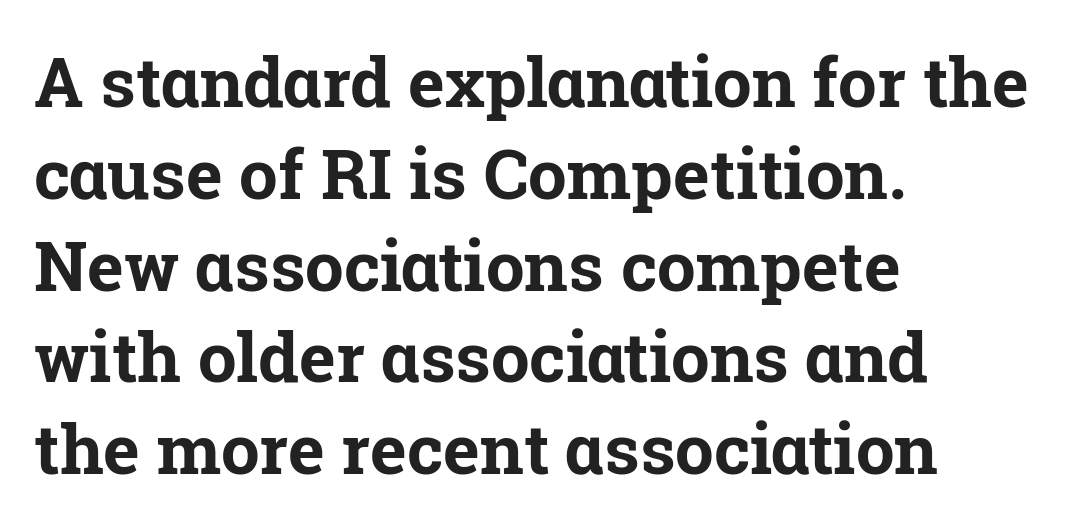
{"serif": "yes", "italic": "no", "bold": "yes", "weight": "bold", "width": "normal", "stroke_contrast": "low", "x_height": "medium", "monospaced": "no", "underline": "no", "align": "left", "line_spacing": "normal", "line_spacing_ratio": 1.33, "letter_spacing": "normal", "letter_spacing_em": 0.0, "glyph_px": 69}
